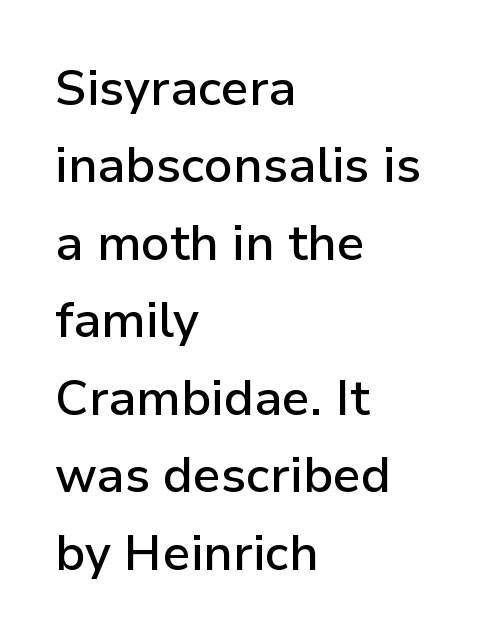
There is no visible air inserted between adjacent glyphs. It's the straight-up-and-down kind of type. Spacing verdict: proportional, widths tailored to each character. This rendering uses left alignment, leaving the right contour irregular. The passage shown is typeset with a sans-serif family.
